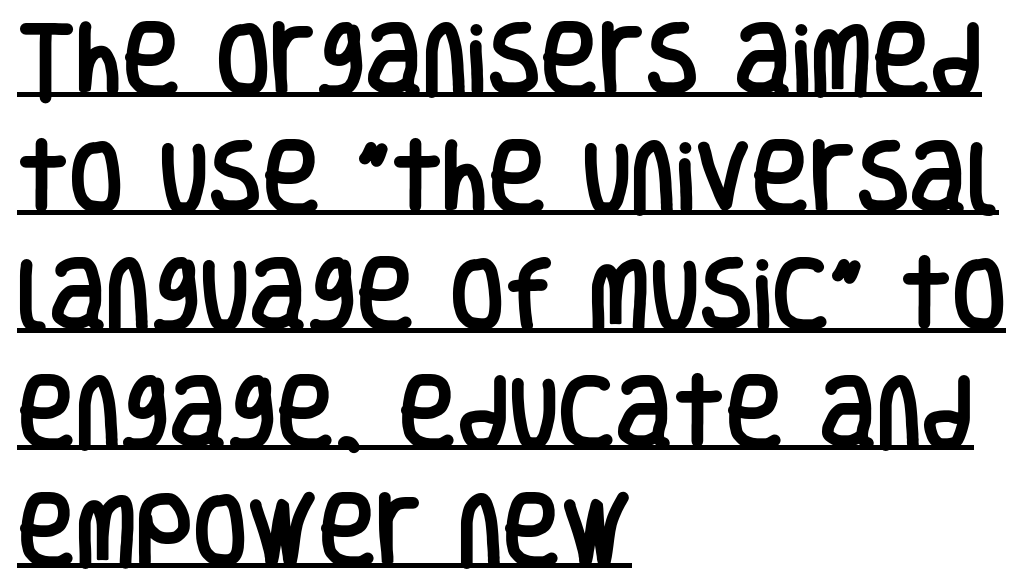
The image shows 79 px condensed sans-serif type, upright; set left-aligned, normal line spacing (1.49x), normal letter spacing, underlined; low stroke contrast and a large x-height.
